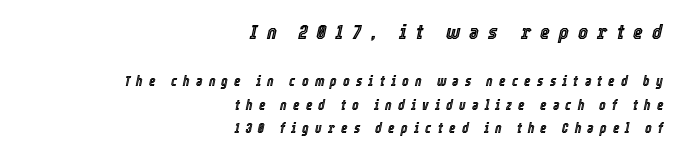
There is plenty of visible air inserted between adjacent glyphs. The font's italic variant was chosen for this text. A normal amount of white space separates one row of letters from the next. The text block is weighted toward the right margin, trailing off unevenly leftward. No word sits above an underline. Size contrast runs from large at the top to small at the bottom.
